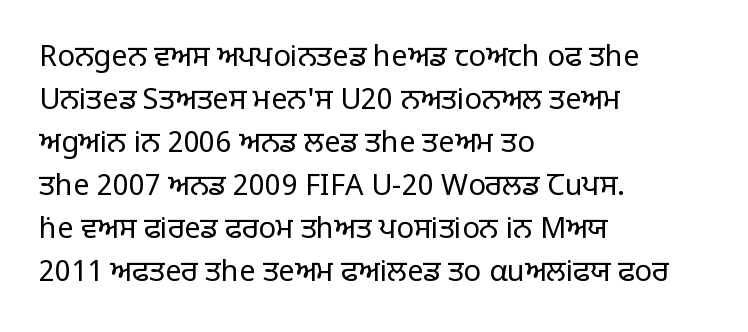
The image shows 29 px regular-weight sans-serif type, upright; set left-aligned, normal line spacing (1.48x), normal letter spacing, not underlined; low stroke contrast and a large x-height.
